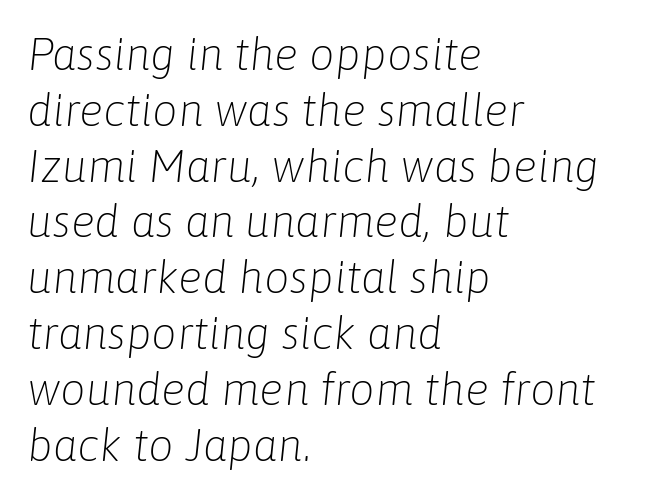
Q: Is the text bold? A: No.
Q: Is the text italic (slanted)? A: Yes, it leans right by about 6 degrees.
Q: Is the text underlined? A: No.
Q: How is the paragraph aligned? A: Left-aligned.
Q: Is the spacing between letters normal or unusually wide? A: Normal.
Q: Width (condensed, normal, or wide)? A: Normal.
Q: Stroke contrast? A: Low.
Q: x-height? A: Medium.
Q: Monospaced? A: No.
